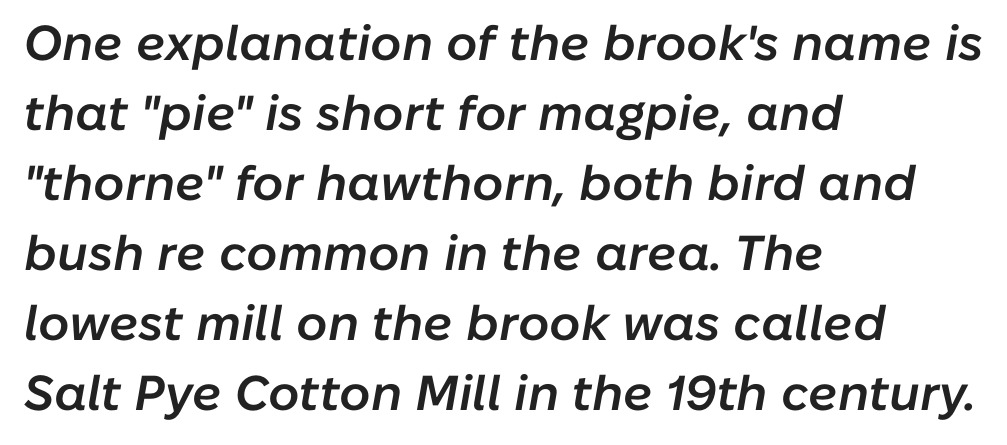
Looks like regular typesetting: each glyph gets only the width it needs. Would a proofreader flag this as italicized? Yes. The font is running at a semibold setting, under full bold. Decoration check: the copy has no underline. Reading down the block, your eye returns to a fixed left position each line.
